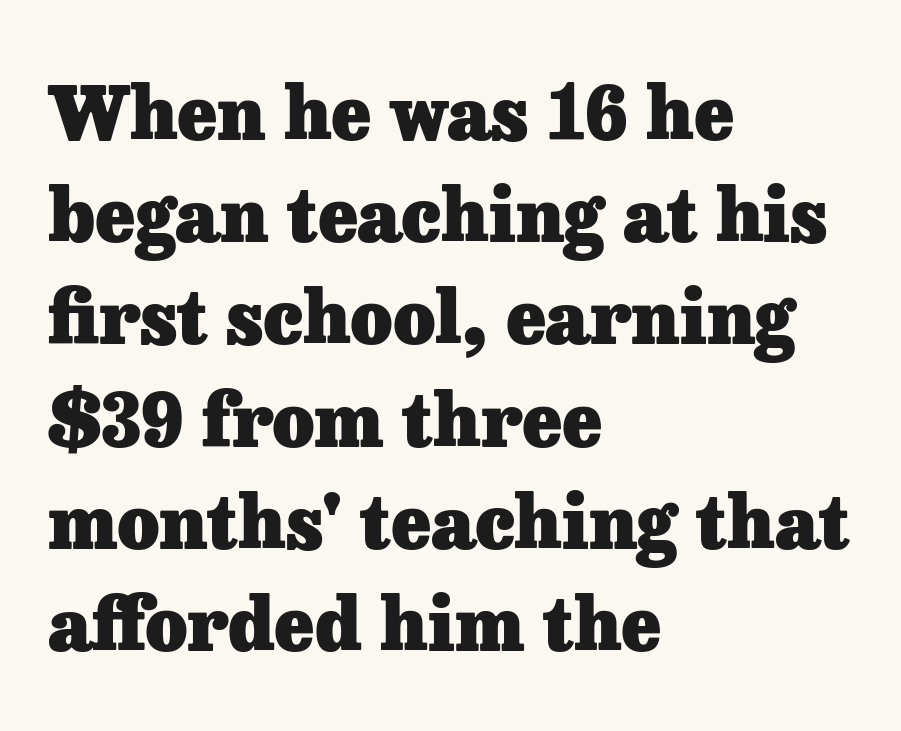
The image shows 73 px heavy serif type, upright; set left-aligned, normal line spacing (1.4x), normal letter spacing, not underlined; low stroke contrast and a medium x-height.
